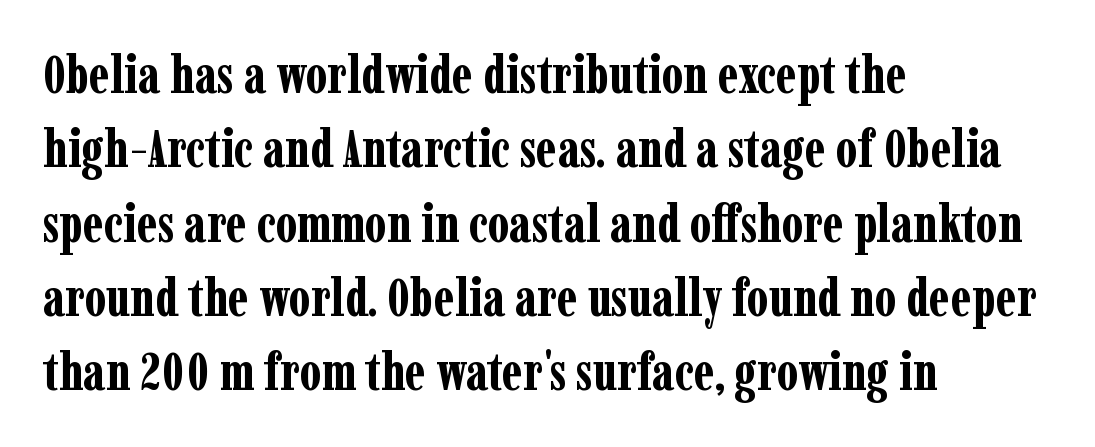
{"serif": "yes", "italic": "no", "bold": "yes", "weight": "bold", "width": "condensed", "stroke_contrast": "low", "x_height": "medium", "monospaced": "no", "underline": "no", "align": "left", "line_spacing": "normal", "line_spacing_ratio": 1.43, "letter_spacing": "normal", "letter_spacing_em": 0.0, "glyph_px": 52}
